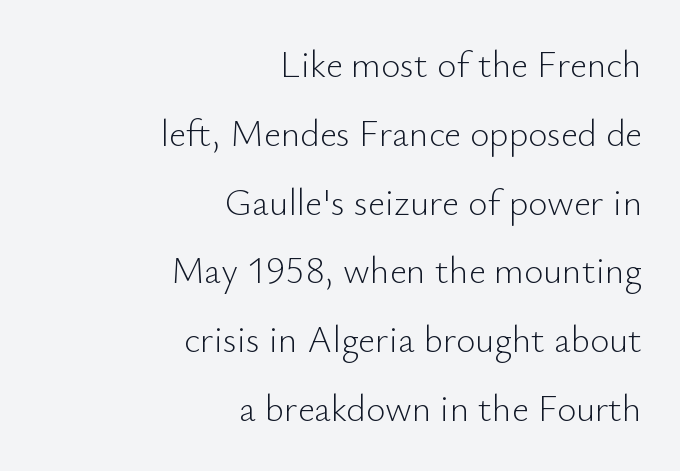
The image shows 37 px light sans-serif type, upright; set right-aligned, line spacing 1.86x, normal letter spacing, not underlined; low stroke contrast and a small x-height.
